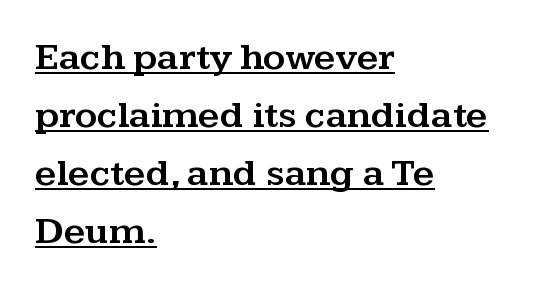
{"serif": "yes", "italic": "no", "width": "wide", "stroke_contrast": "medium", "x_height": "medium", "monospaced": "no", "underline": "yes", "align": "left", "line_spacing": "normal", "line_spacing_ratio": 1.53, "letter_spacing": "normal", "letter_spacing_em": 0.0, "glyph_px": 38}
